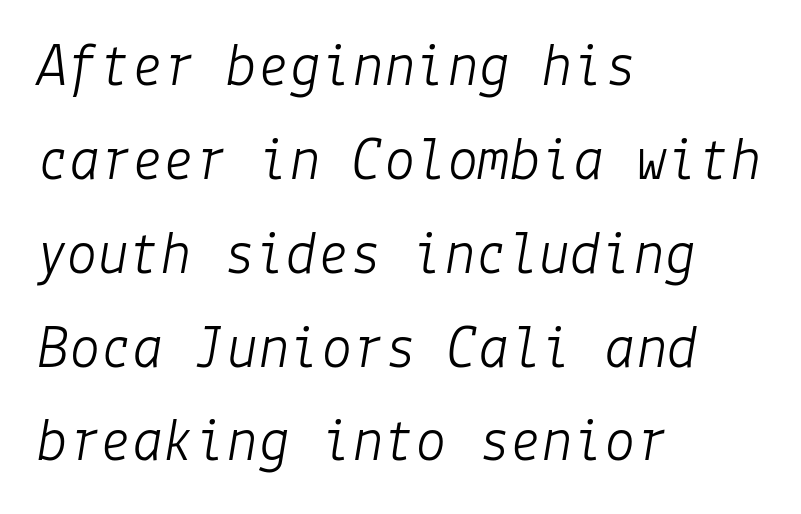
The image shows 63 px light type, italic (leaning right); set left-aligned, normal line spacing (1.49x), normal letter spacing, not underlined; low stroke contrast and a medium x-height.
